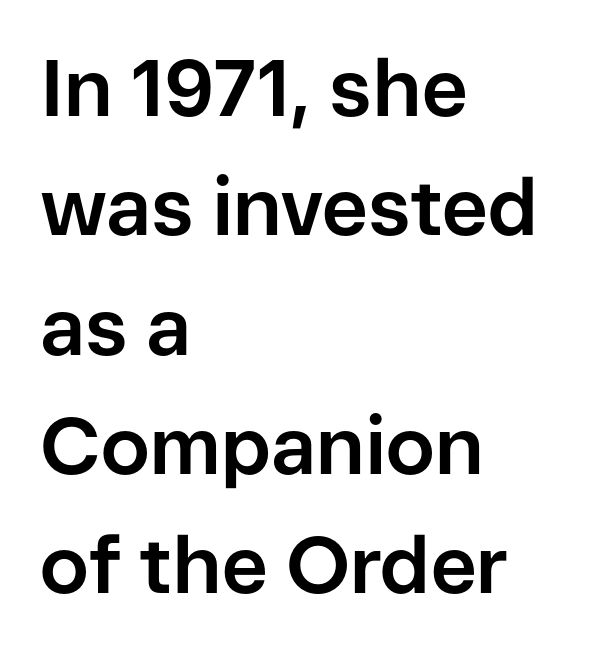
{"serif": "no", "italic": "no", "bold": "yes", "weight": "bold", "width": "normal", "stroke_contrast": "low", "x_height": "medium", "monospaced": "no", "underline": "no", "align": "left", "line_spacing": "normal", "line_spacing_ratio": 1.51, "letter_spacing": "normal", "letter_spacing_em": 0.0, "glyph_px": 79}
